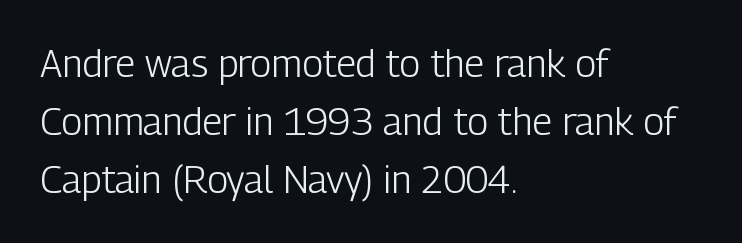
Q: Is the text bold? A: No.
Q: Is the text italic (slanted)? A: No, it is upright.
Q: Is the typeface a serif or a sans-serif typeface? A: Sans-serif.
Q: Is the text underlined? A: No.
Q: How is the paragraph aligned? A: Left-aligned.
Q: Is the spacing between letters normal or unusually wide? A: Normal.
Q: Is the spacing between lines tight, normal or loose? A: Normal.
Q: Width (condensed, normal, or wide)? A: Condensed.
Q: Stroke contrast? A: Low.
Q: x-height? A: Medium.
Q: Monospaced? A: No.
